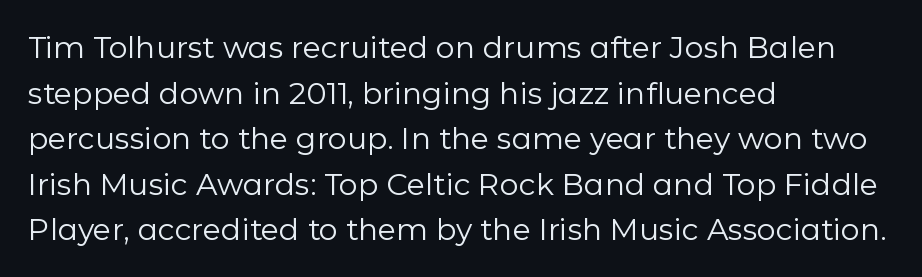
The image shows 30 px regular-weight sans-serif type, upright; set left-aligned, normal line spacing (1.52x), normal letter spacing, not underlined; low stroke contrast and a medium x-height.
